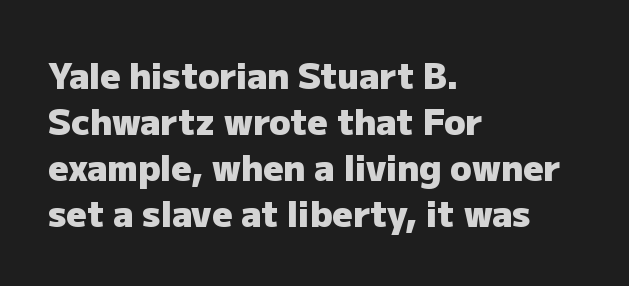
A typesetter would call this proportional, since set widths differ per character. Just letters on the line, the space beneath them empty. This is sans-serif lettering, the kind often seen on screens and signage. Line beginnings align vertically; line endings do not.
